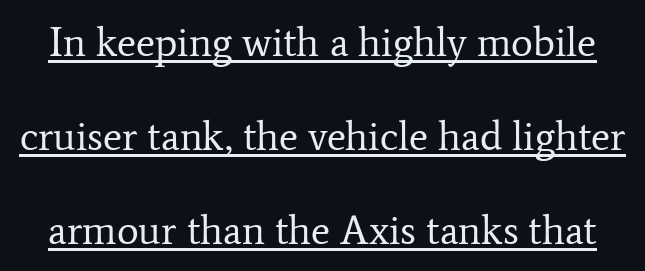
{"serif": "yes", "italic": "no", "bold": "no", "weight": "regular", "width": "normal", "stroke_contrast": "low", "x_height": "medium", "monospaced": "no", "underline": "yes", "line_spacing": "loose", "line_spacing_ratio": 2.29, "letter_spacing": "normal", "letter_spacing_em": 0.0, "glyph_px": 41}
